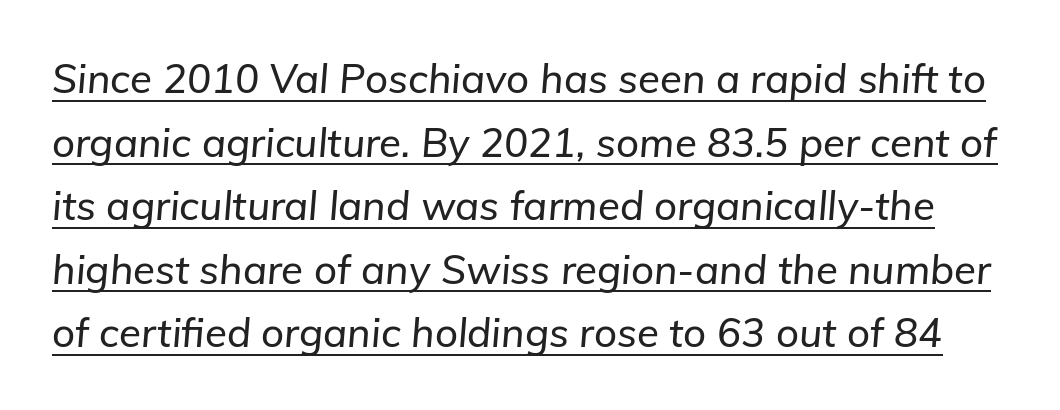
Q: Is the text italic (slanted)? A: Yes, it leans right by about 5 degrees.
Q: Is the text underlined? A: Yes.
Q: Is the spacing between letters normal or unusually wide? A: Normal.
Q: Is the spacing between lines tight, normal or loose? A: Normal.
Q: Width (condensed, normal, or wide)? A: Normal.
Q: Stroke contrast? A: Low.
Q: x-height? A: Medium.
Q: Monospaced? A: No.
